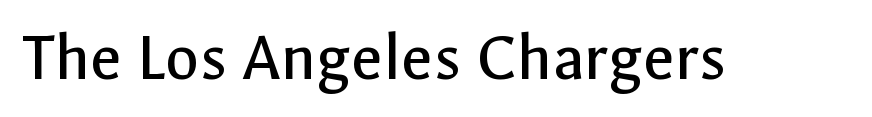
Q: Is the text bold? A: No.
Q: Is the text italic (slanted)? A: No, it is upright.
Q: Is the typeface a serif or a sans-serif typeface? A: Sans-serif.
Q: Is the text underlined? A: No.
Q: Is the spacing between letters normal or unusually wide? A: Normal.
Q: Width (condensed, normal, or wide)? A: Normal.
Q: x-height? A: Medium.
Q: Monospaced? A: No.
